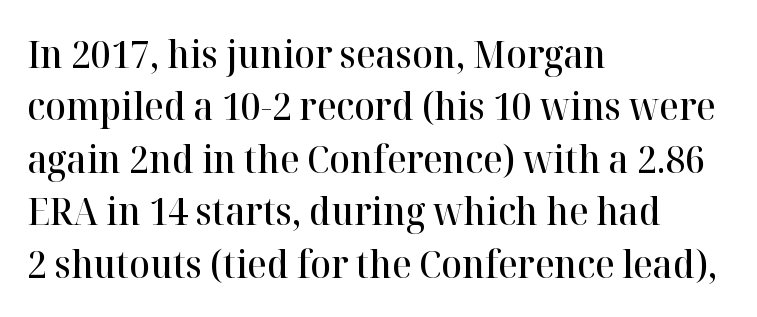
The image shows 38 px semibold serif type, upright; set left-aligned, normal line spacing (1.38x), normal letter spacing, not underlined; high stroke contrast and a medium x-height.
